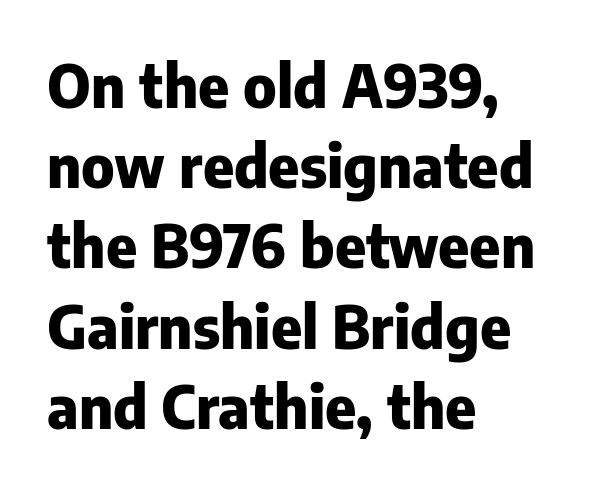
The image shows 59 px heavy sans-serif type, upright; set left-aligned, normal line spacing (1.36x), normal letter spacing, not underlined; low stroke contrast and a medium x-height.
